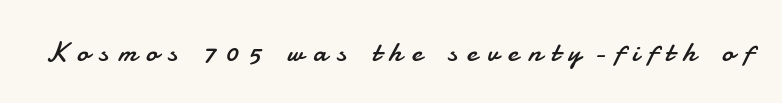
Are there feet on the stems? There aren't — it's a sans. Compared with a typical body face, this is equally light or lighter still. Letter spacing: wide.
